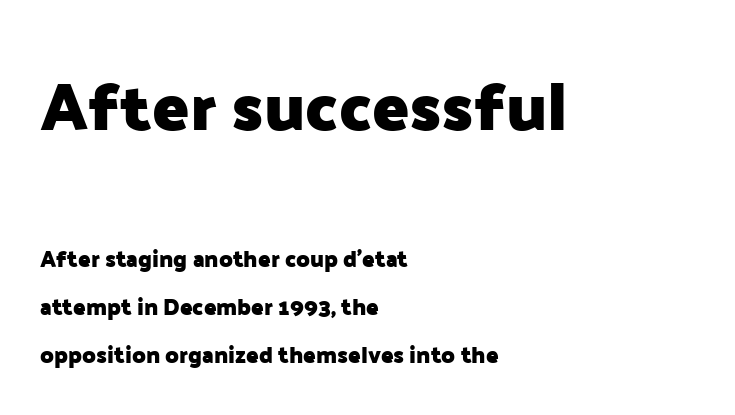
Does the leading feel generous? Absolutely, it's lavish. Underline: absent. The rendering uses natural spacing where letterforms have individual widths. Every character sits straight up, as roman type does. Two sizes are in play, and the larger belongs to the first block.
